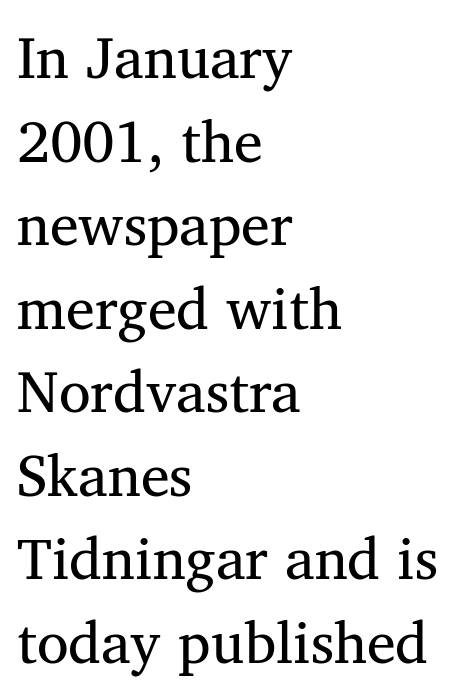
Caption: standard tracking, unaltered. A typesetter would call this proportional, since set widths differ per character. Vertically, the passage feels balanced, rows spaced as you'd expect. The strokes are not fattened; the text isn't bold. Which margin do the lines hug? The left one — the right edge is uneven.
